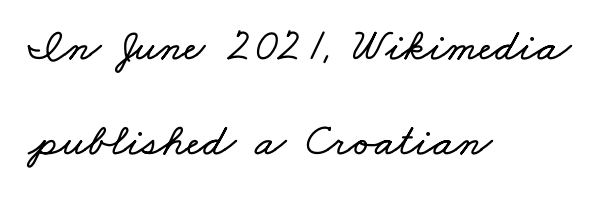
Q: Is the text underlined? A: No.
Q: How is the paragraph aligned? A: Left-aligned.
Q: Is the spacing between letters normal or unusually wide? A: Normal.
Q: Is the spacing between lines tight, normal or loose? A: Loose.
Q: Width (condensed, normal, or wide)? A: Wide.
Q: Stroke contrast? A: Low.
Q: x-height? A: Small.
Q: Monospaced? A: No.
